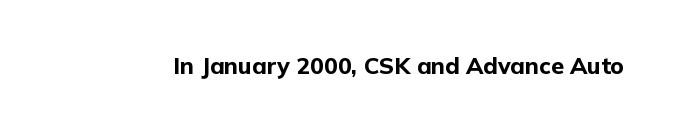
The image shows 23 px bold type, upright; set normal letter spacing, not underlined.
